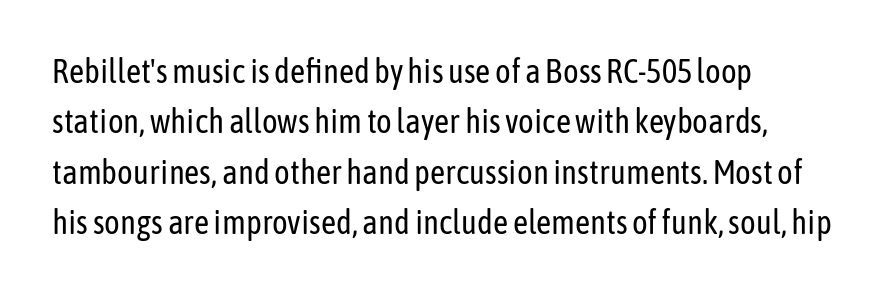
The image shows 33 px regular-weight, condensed sans-serif type, upright; set left-aligned, normal line spacing (1.53x), normal letter spacing, not underlined; low stroke contrast and a medium x-height.
